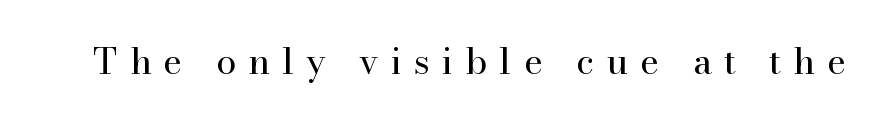
The image shows 36 px regular-weight serif type, upright; set unusually wide letter spacing (+0.34 em), not underlined; high stroke contrast and a small x-height.
